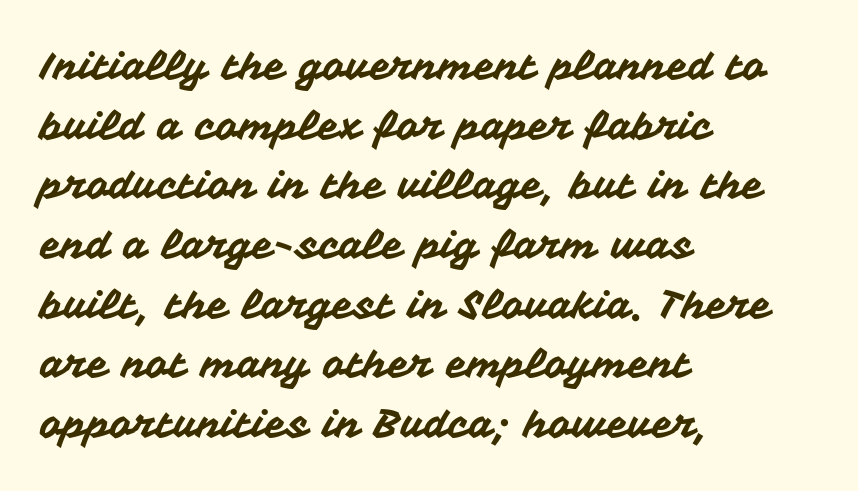
Nothing unusual about the tracking: characters are spaced as the font intends. This sample keeps an unexceptional amount of space between lines. Serifs: no, the terminals of the letterforms are clean. Check under the words: just untouched page. The rag falls on the right side of this text block.
